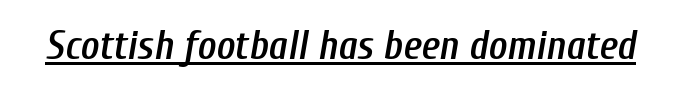
{"italic": "yes", "lean": "right", "slant_degrees": 10, "bold": "semi", "weight": "semibold", "width": "condensed", "stroke_contrast": "low", "x_height": "medium", "monospaced": "no", "underline": "yes", "letter_spacing": "normal", "letter_spacing_em": 0.0, "glyph_px": 40}
